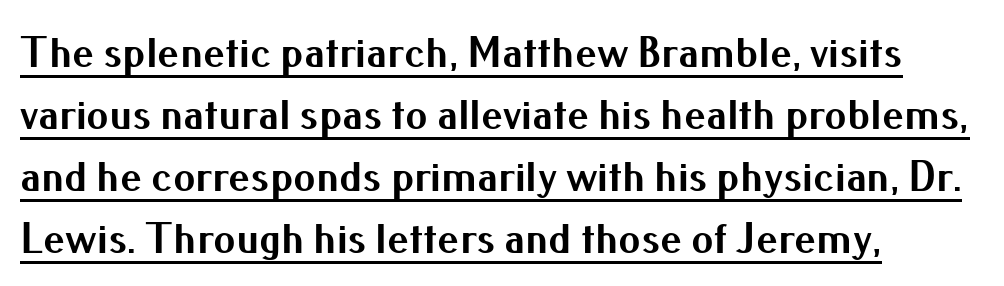
The image shows 44 px bold sans-serif type, upright; set left-aligned, normal line spacing (1.41x), normal letter spacing, underlined; medium stroke contrast and a small x-height.
